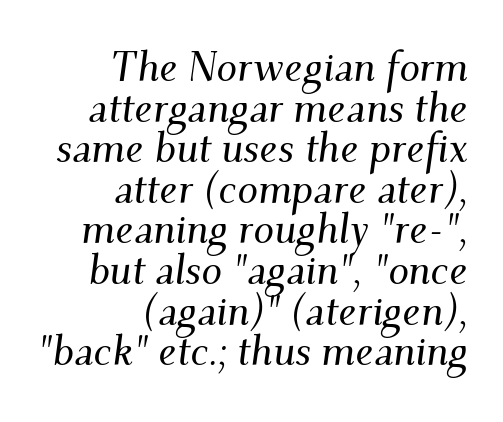
{"serif": "yes", "italic": "yes", "lean": "right", "slant_degrees": 9, "width": "normal", "stroke_contrast": "medium", "x_height": "small", "monospaced": "no", "underline": "no", "align": "right", "line_spacing": "tight", "line_spacing_ratio": 0.99, "letter_spacing": "normal", "letter_spacing_em": 0.0, "glyph_px": 41}
